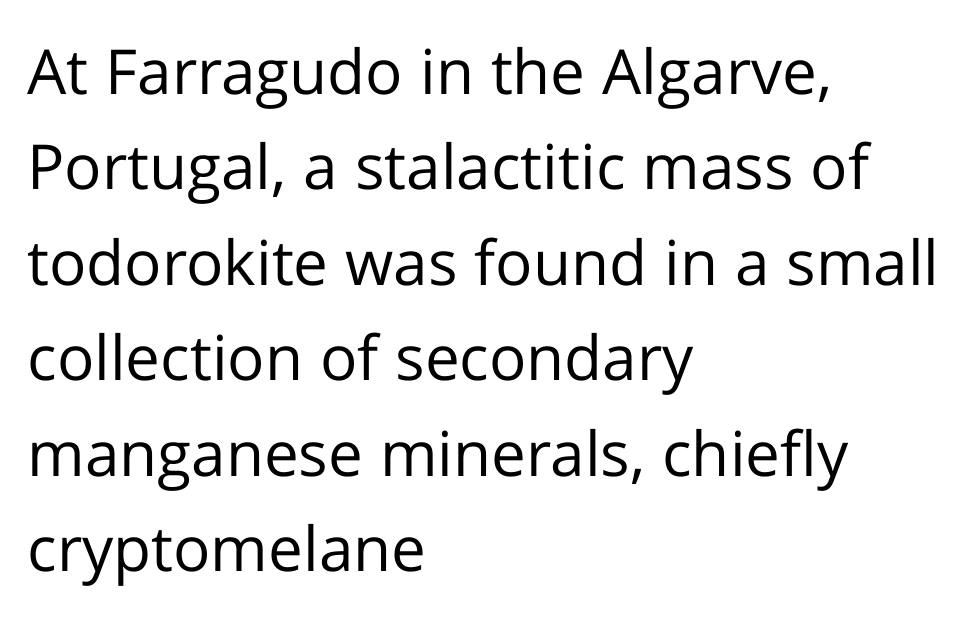
{"serif": "no", "italic": "no", "bold": "no", "weight": "regular", "width": "normal", "stroke_contrast": "low", "x_height": "medium", "monospaced": "no", "underline": "no", "align": "left", "line_spacing": "normal", "line_spacing_ratio": 1.54, "letter_spacing": "normal", "letter_spacing_em": 0.0, "glyph_px": 62}
